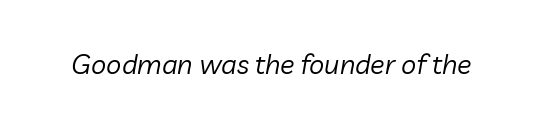
The image shows 27 px text type, italic (leaning right); set normal letter spacing, not underlined.
